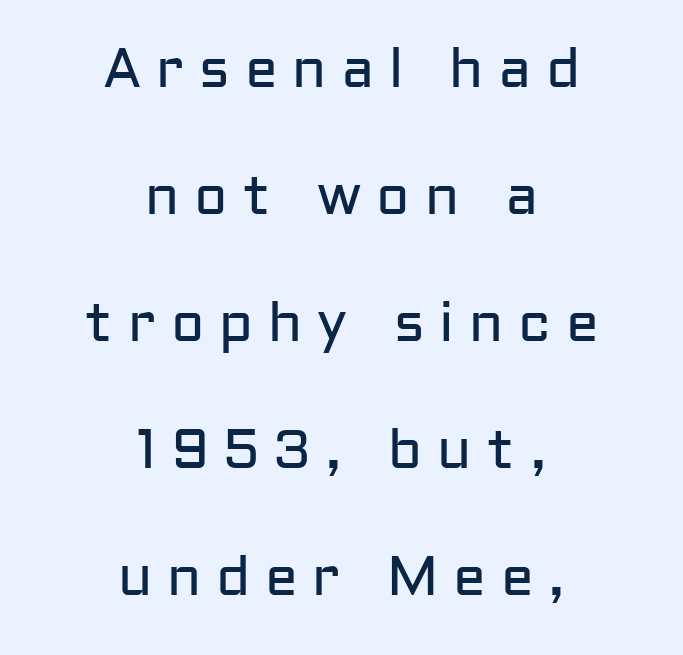
The image shows 55 px regular-weight sans-serif type, upright; set centered, loose line spacing (2.31x), unusually wide letter spacing (+0.27 em), not underlined; low stroke contrast and a medium x-height.
